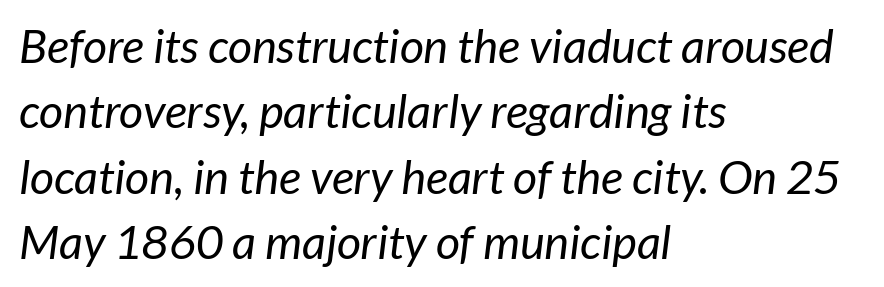
{"serif": "no", "bold": "no", "weight": "regular", "width": "normal", "stroke_contrast": "low", "x_height": "medium", "monospaced": "no", "underline": "no", "align": "left", "line_spacing": "normal", "line_spacing_ratio": 1.39, "letter_spacing": "normal", "letter_spacing_em": 0.0, "glyph_px": 47}
